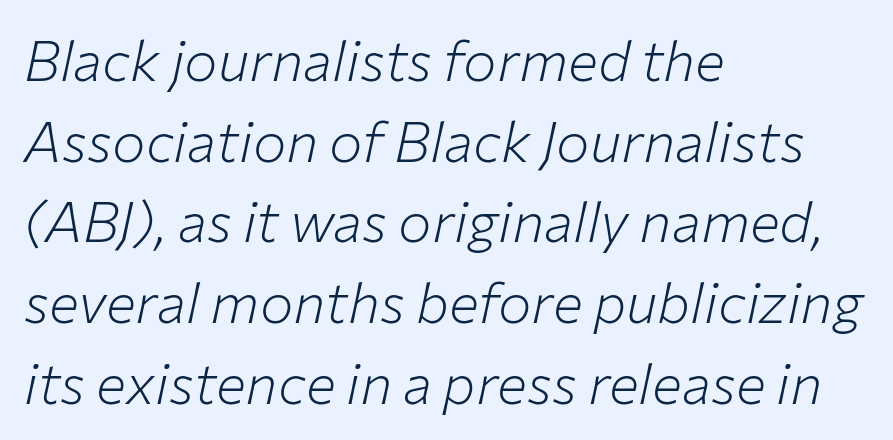
Q: Is the text bold? A: No.
Q: Is the text italic (slanted)? A: Yes, it leans right by about 12 degrees.
Q: Is the text underlined? A: No.
Q: How is the paragraph aligned? A: Left-aligned.
Q: Is the spacing between letters normal or unusually wide? A: Normal.
Q: Is the spacing between lines tight, normal or loose? A: Normal.
Q: Width (condensed, normal, or wide)? A: Normal.
Q: Stroke contrast? A: Low.
Q: x-height? A: Medium.
Q: Monospaced? A: No.
